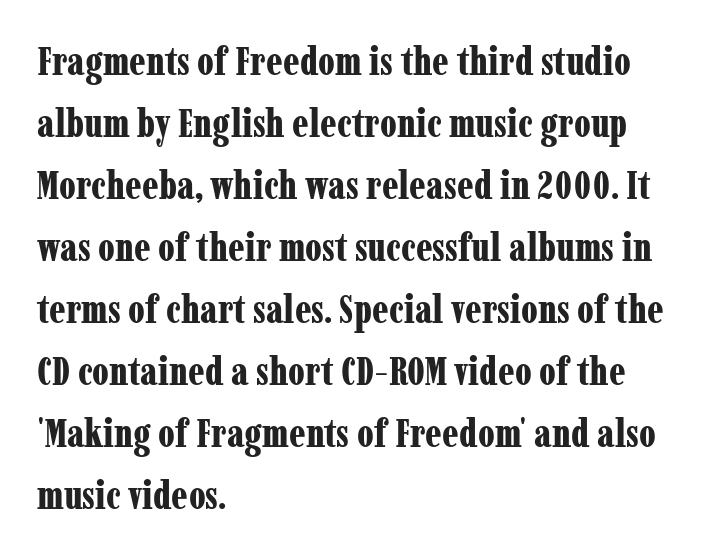
{"serif": "yes", "italic": "no", "bold": "yes", "weight": "bold", "width": "condensed", "stroke_contrast": "low", "x_height": "medium", "monospaced": "no", "underline": "no", "align": "left", "line_spacing": "normal", "line_spacing_ratio": 1.59, "letter_spacing": "normal", "letter_spacing_em": 0.0, "glyph_px": 39}
